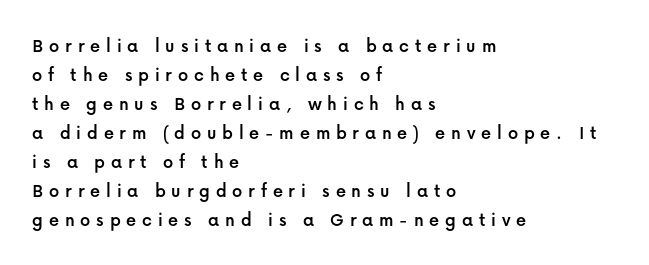
{"italic": "no", "underline": "no", "align": "left", "line_spacing": "normal", "line_spacing_ratio": 1.45, "letter_spacing": "wide", "letter_spacing_em": 0.29, "glyph_px": 20}
